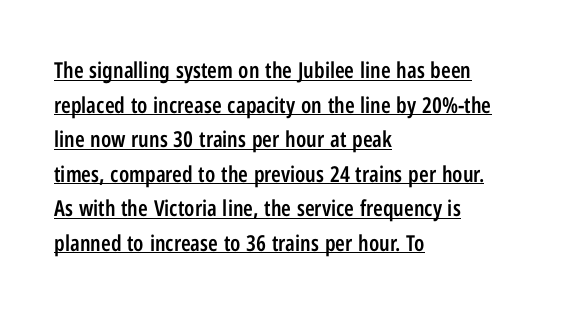
The image shows 22 px text type, upright; set left-aligned, normal line spacing (1.57x), normal letter spacing, underlined.
